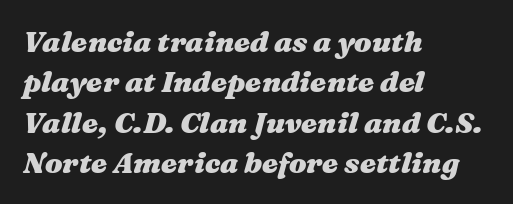
Q: Is the text bold? A: Yes.
Q: Is the text italic (slanted)? A: Yes, it leans right by about 16 degrees.
Q: Is the text underlined? A: No.
Q: How is the paragraph aligned? A: Left-aligned.
Q: Is the spacing between letters normal or unusually wide? A: Normal.
Q: Is the spacing between lines tight, normal or loose? A: Normal.
Q: Width (condensed, normal, or wide)? A: Wide.
Q: Stroke contrast? A: Medium.
Q: x-height? A: Medium.
Q: Monospaced? A: No.
